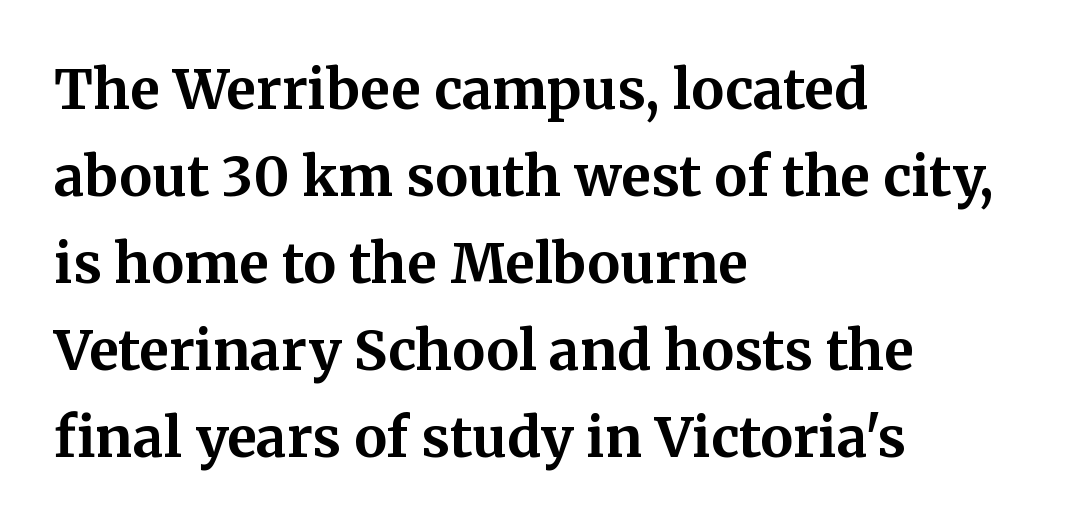
{"serif": "yes", "italic": "no", "bold": "yes", "weight": "bold", "width": "normal", "stroke_contrast": "medium", "x_height": "medium", "monospaced": "no", "underline": "no", "align": "left", "line_spacing": "normal", "line_spacing_ratio": 1.58, "letter_spacing": "normal", "letter_spacing_em": 0.0, "glyph_px": 55}
